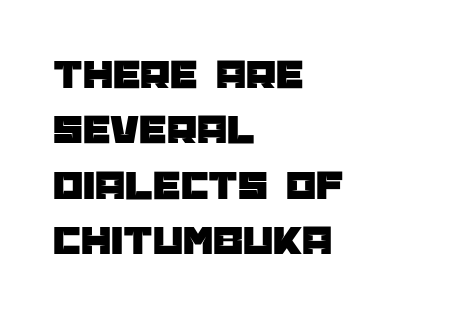
{"serif": "no", "italic": "no", "width": "normal", "stroke_contrast": "low", "x_height": "large", "monospaced": "no", "underline": "no", "align": "left", "line_spacing": "normal", "line_spacing_ratio": 1.29, "letter_spacing": "normal", "letter_spacing_em": 0.0, "glyph_px": 43}
